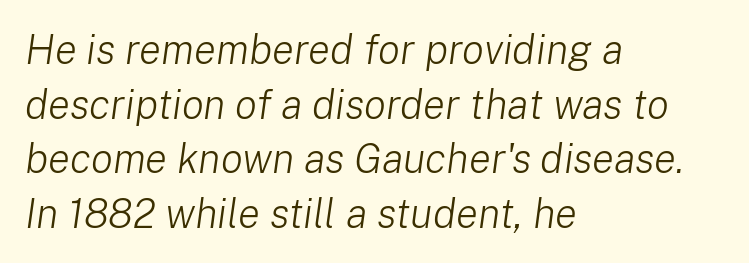
Q: Is the text bold? A: No.
Q: Is the text italic (slanted)? A: Yes, it leans right by about 8 degrees.
Q: Is the text underlined? A: No.
Q: How is the paragraph aligned? A: Left-aligned.
Q: Is the spacing between letters normal or unusually wide? A: Normal.
Q: Is the spacing between lines tight, normal or loose? A: Normal.
Q: Width (condensed, normal, or wide)? A: Normal.
Q: Stroke contrast? A: Low.
Q: x-height? A: Medium.
Q: Monospaced? A: No.
